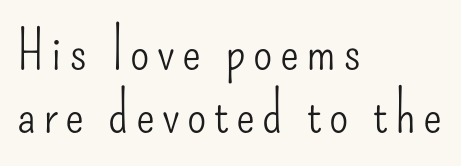
The image shows 56 px light, condensed sans-serif type, upright; set left-aligned, tight line spacing (1.13x), not underlined; low stroke contrast and a small x-height.
